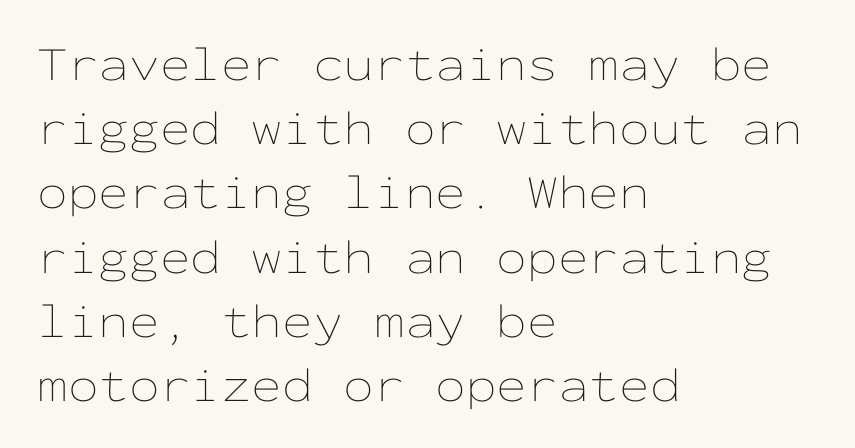
The image shows 49 px thin, wide type, upright, monospaced; set left-aligned, normal line spacing (1.31x), normal letter spacing, not underlined; low stroke contrast and a medium x-height.
